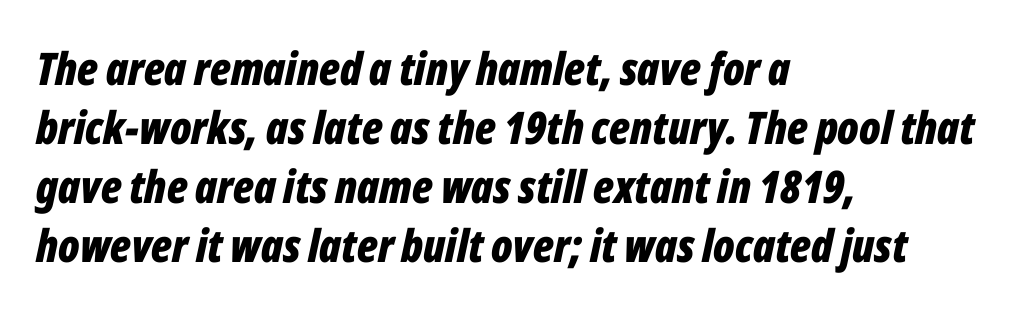
The image shows 45 px bold, condensed type, italic (leaning right); set left-aligned, normal line spacing (1.31x), normal letter spacing, not underlined; low stroke contrast and a medium x-height.
